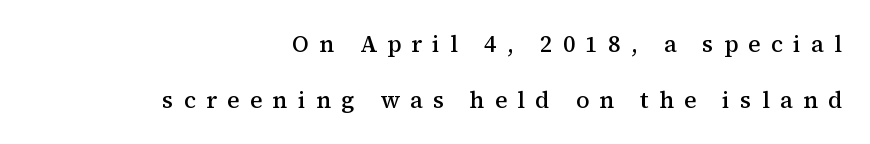
A flush-right, rag-left setting is used for this passage. Stems and bowls a touch heavier than normal — semibold. The space beneath each line is pristine and unruled. Is there much room between lines? Yes — plenty of vertical air separates them. The font's upright variant was chosen for this text. This rendering widens character spacing well past its baseline value.
